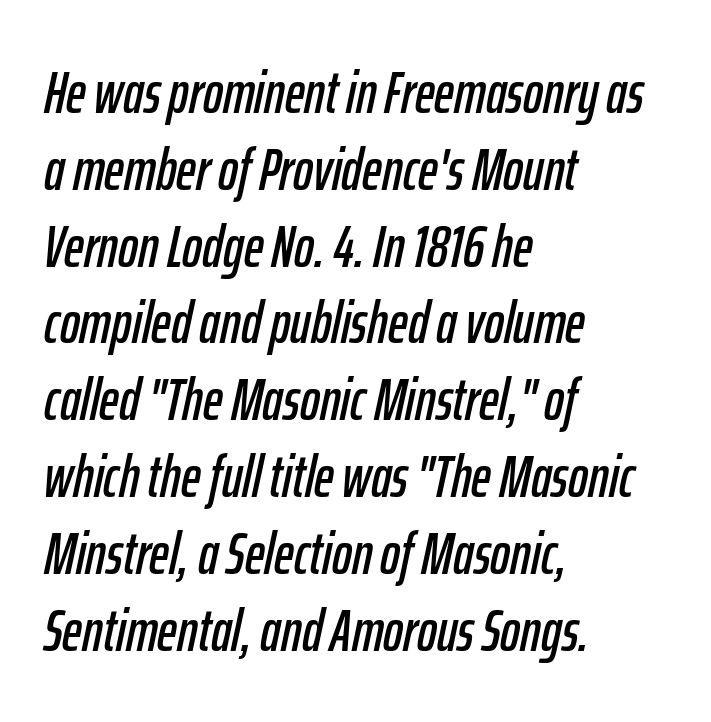
The image shows 60 px condensed type, italic (leaning right); set left-aligned, normal line spacing (1.28x), normal letter spacing, not underlined; low stroke contrast and a medium x-height.
